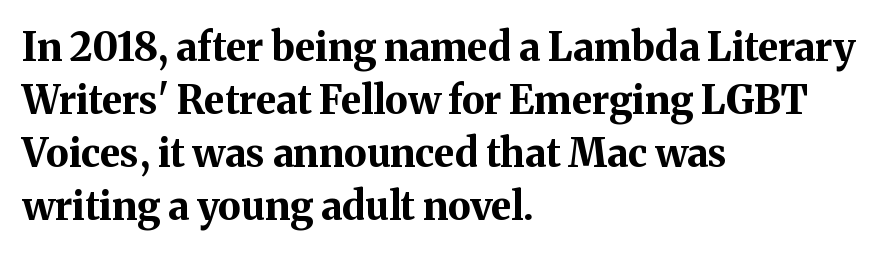
The ragged edge is on the right, which tells us the setting is flush left. Summary of weight: heavy, a full bold. The block of text has a typical density, with ordinary space between rows. Typographically, this falls in the serif category. A typesetter would call this proportional, since set widths differ per character. The passage shown has conventional tracking throughout.
